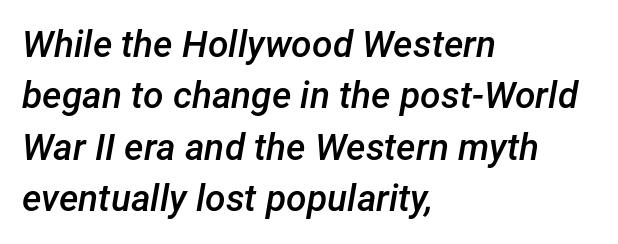
{"italic": "yes", "lean": "right", "slant_degrees": 12, "bold": "semi", "weight": "semibold", "width": "normal", "stroke_contrast": "low", "x_height": "medium", "monospaced": "no", "underline": "no", "align": "left", "line_spacing": "normal", "line_spacing_ratio": 1.39, "letter_spacing": "normal", "letter_spacing_em": 0.0, "glyph_px": 37}
